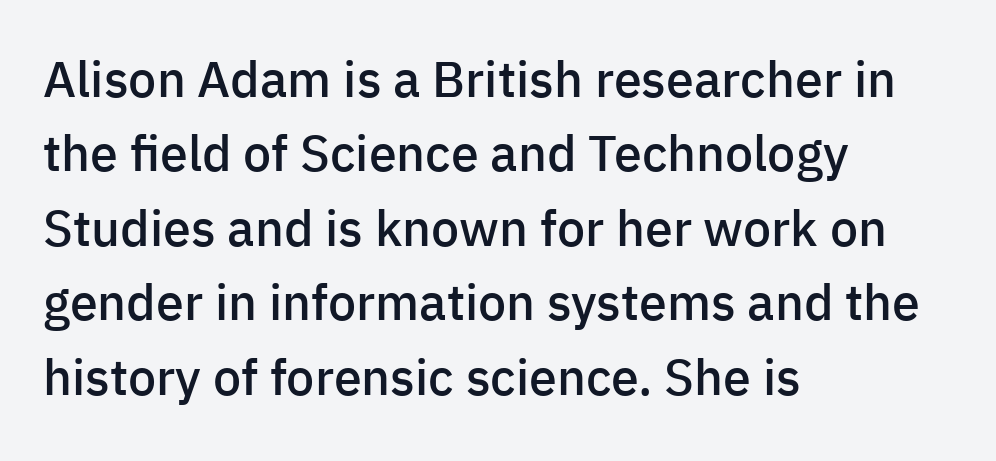
Underlining? Definitely not there. Do the characters align in a grid? No, the font is proportional. If you measured baseline to baseline, you'd find a middling distance. Firm but not heavy-handed strokes: this text is semibold. Rendered with straight, roman letterforms. This sample uses a sans-serif face.
